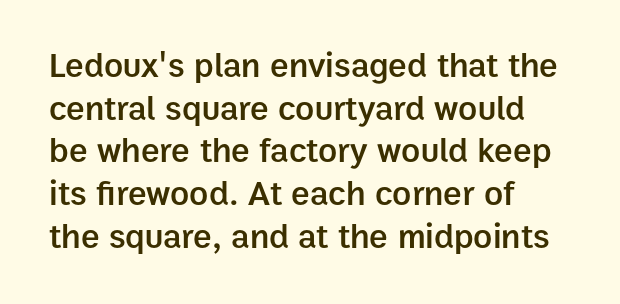
The image shows 35 px semibold sans-serif type, upright; set left-aligned, line spacing 1.22x, normal letter spacing, not underlined; low stroke contrast and a medium x-height.
